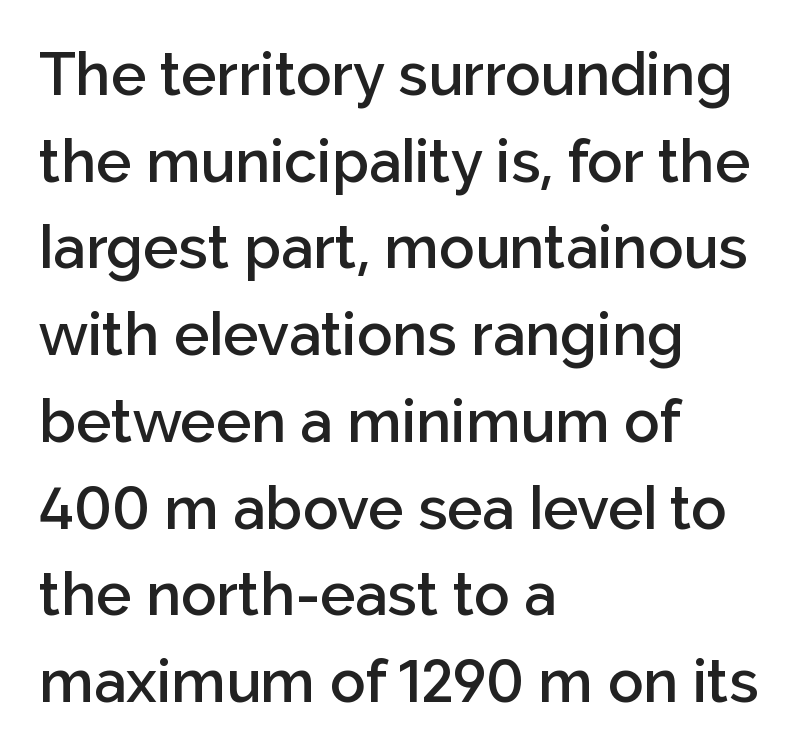
{"serif": "no", "italic": "no", "bold": "semi", "weight": "semibold", "width": "normal", "stroke_contrast": "low", "x_height": "medium", "monospaced": "no", "underline": "no", "align": "left", "line_spacing": "normal", "line_spacing_ratio": 1.47, "letter_spacing": "normal", "letter_spacing_em": 0.0, "glyph_px": 59}
